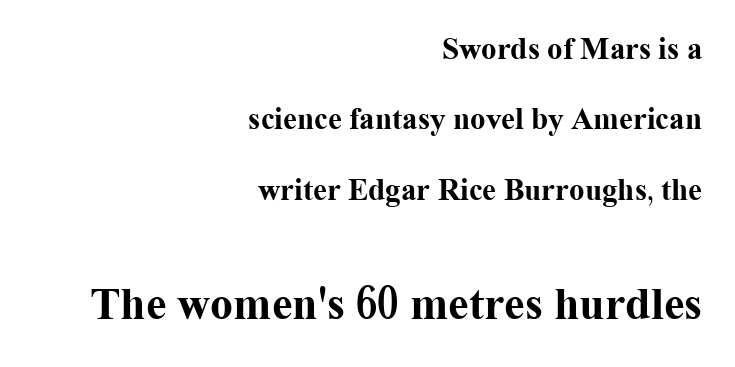
The text block is weighted toward the right margin, trailing off unevenly leftward. Students, observe: this is what heavily led, spacious text looks like. The rendering uses natural spacing where letterforms have individual widths. Check under the words: just untouched page. Heft: maximum for text — a bold.
